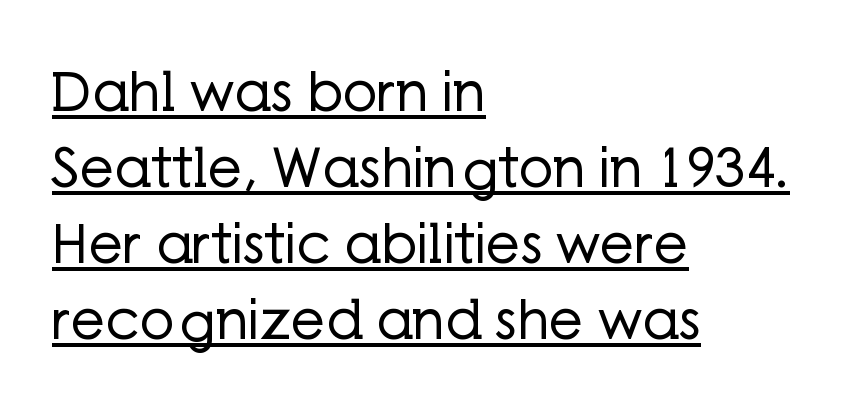
Descenders here cross a horizontal rule under the line. This is sans-serif lettering, the kind often seen on screens and signage. Students, observe: this is what conventionally led text looks like. No extra tracking has been applied to these lines. The compositor pushed each line to the left boundary. Do the characters align in a grid? No, the font is proportional.
